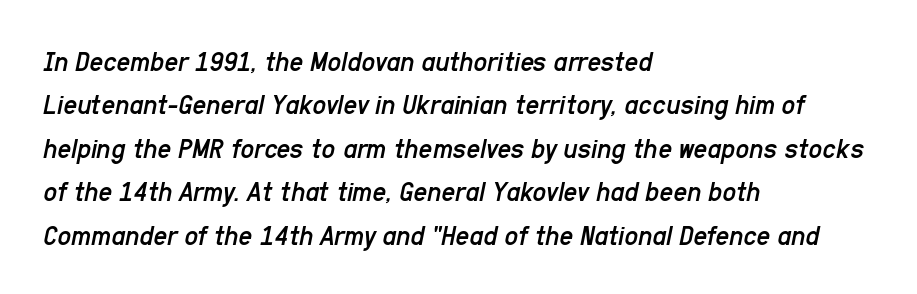
Q: Is the text bold? A: No.
Q: Is the text italic (slanted)? A: Yes, it leans right by about 11 degrees.
Q: Is the text underlined? A: No.
Q: How is the paragraph aligned? A: Left-aligned.
Q: Is the spacing between letters normal or unusually wide? A: Normal.
Q: Is the spacing between lines tight, normal or loose? A: Normal.
Q: Width (condensed, normal, or wide)? A: Condensed.
Q: Stroke contrast? A: Low.
Q: x-height? A: Medium.
Q: Monospaced? A: No.
